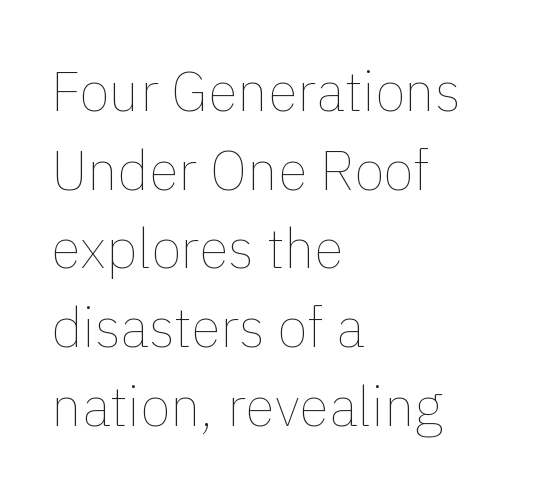
{"italic": "no", "bold": "no", "weight": "thin", "width": "normal", "stroke_contrast": "low", "x_height": "medium", "monospaced": "no", "underline": "no", "align": "left", "line_spacing": "normal", "line_spacing_ratio": 1.43, "letter_spacing": "normal", "letter_spacing_em": 0.0, "glyph_px": 55}
